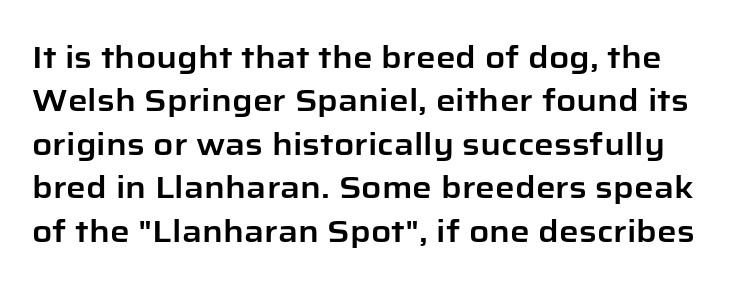
{"serif": "no", "italic": "no", "width": "normal", "stroke_contrast": "low", "x_height": "medium", "monospaced": "no", "underline": "no", "line_spacing": "normal", "line_spacing_ratio": 1.4, "letter_spacing": "normal", "letter_spacing_em": 0.0, "glyph_px": 31}
